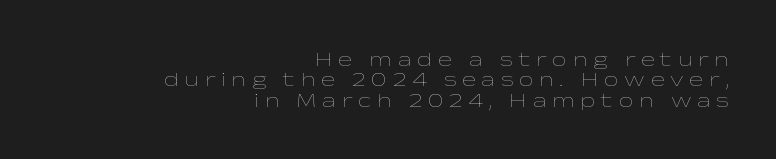
Summary of vertical rhythm: compact, with narrow interline spacing. The ragged edge is on the left, which tells us the setting is flush right. No letter is thick-stroked: the sample isn't bold. Bare-footed words on every line. Designer's note — italics off, roman on. Between one letter and the next there's a generous, obvious gap.
